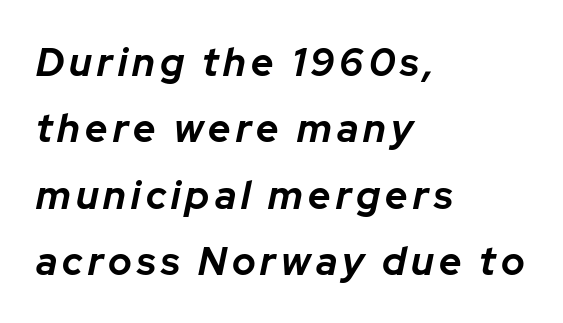
Q: Is the text bold? A: Yes.
Q: Is the text italic (slanted)? A: Yes, it leans right by about 12 degrees.
Q: Is the text underlined? A: No.
Q: How is the paragraph aligned? A: Left-aligned.
Q: Is the spacing between lines tight, normal or loose? A: Normal.
Q: Width (condensed, normal, or wide)? A: Normal.
Q: Stroke contrast? A: Low.
Q: x-height? A: Medium.
Q: Monospaced? A: No.
